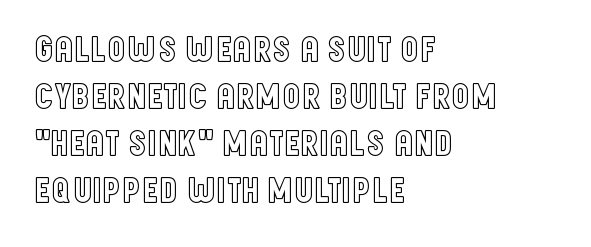
{"italic": "no", "width": "condensed", "x_height": "large", "monospaced": "no", "underline": "no", "align": "left", "line_spacing": "normal", "line_spacing_ratio": 1.27, "letter_spacing": "normal", "letter_spacing_em": 0.0, "glyph_px": 37}
